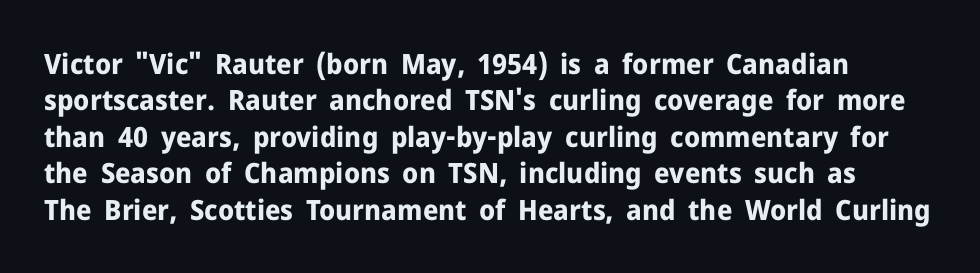
Q: Is the text bold? A: Yes.
Q: Is the text italic (slanted)? A: No, it is upright.
Q: Is the typeface a serif or a sans-serif typeface? A: Sans-serif.
Q: Is the text underlined? A: No.
Q: Is the spacing between letters normal or unusually wide? A: Normal.
Q: Is the spacing between lines tight, normal or loose? A: Normal.
Q: Width (condensed, normal, or wide)? A: Normal.
Q: Stroke contrast? A: Low.
Q: x-height? A: Medium.
Q: Monospaced? A: No.
